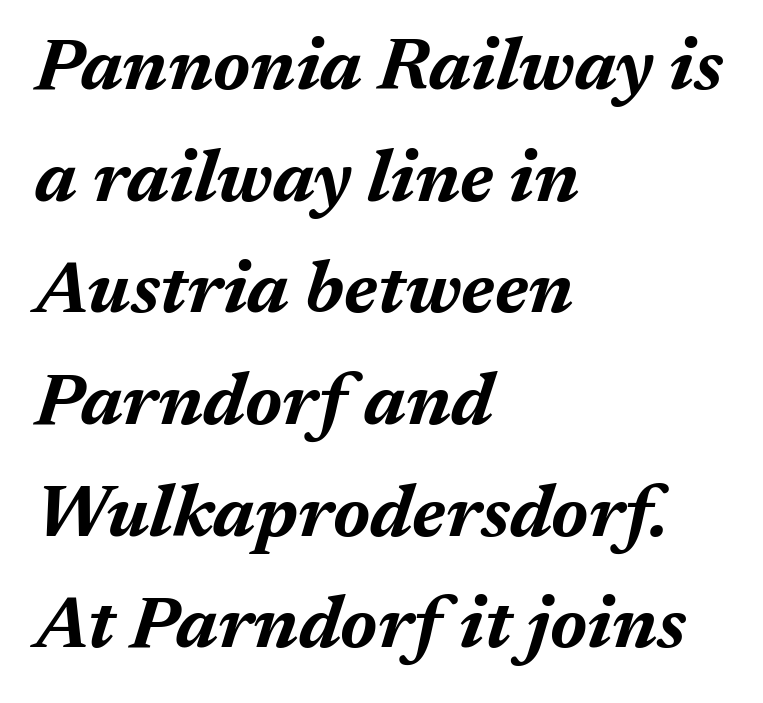
{"italic": "yes", "lean": "right", "slant_degrees": 17, "bold": "yes", "weight": "bold", "width": "normal", "stroke_contrast": "medium", "x_height": "medium", "monospaced": "no", "underline": "no", "align": "left", "line_spacing": "normal", "line_spacing_ratio": 1.53, "letter_spacing": "normal", "letter_spacing_em": 0.0, "glyph_px": 73}
